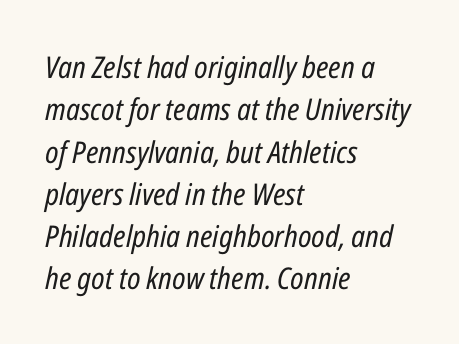
The image shows 30 px regular-weight, condensed type, italic (leaning right); set left-aligned, normal line spacing (1.41x), normal letter spacing, not underlined; low stroke contrast and a medium x-height.
